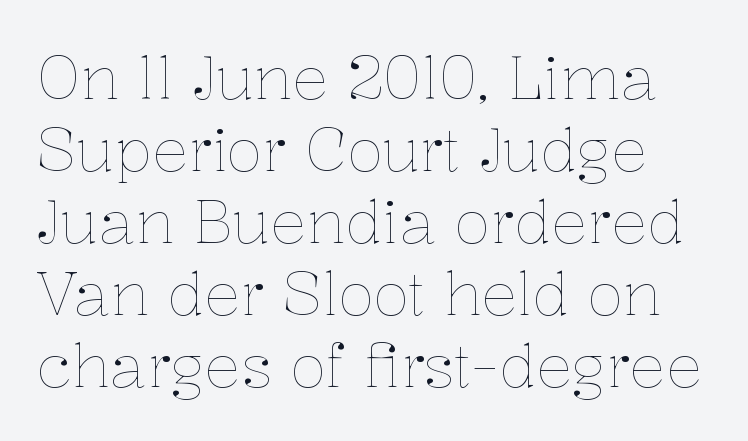
The image shows 60 px thin type, upright; set line spacing 1.2x, normal letter spacing, not underlined; low stroke contrast and a medium x-height.
